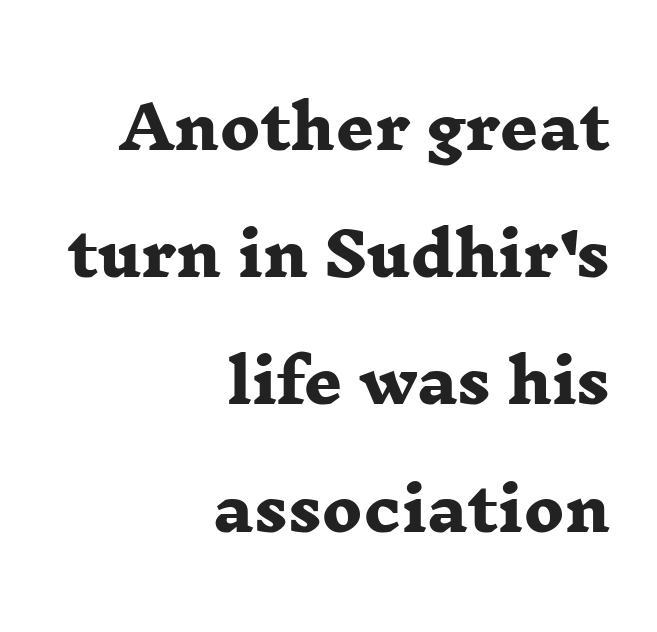
The image shows 60 px heavy, wide serif type; set right-aligned, loose line spacing (2.12x), normal letter spacing, not underlined; low stroke contrast and a medium x-height.
